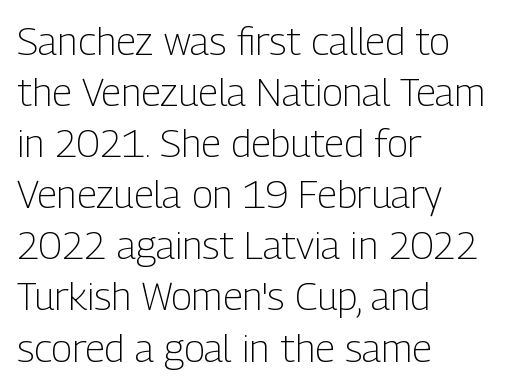
The image shows 39 px light, condensed sans-serif type, upright; set left-aligned, normal line spacing (1.31x), normal letter spacing, not underlined; low stroke contrast and a medium x-height.
